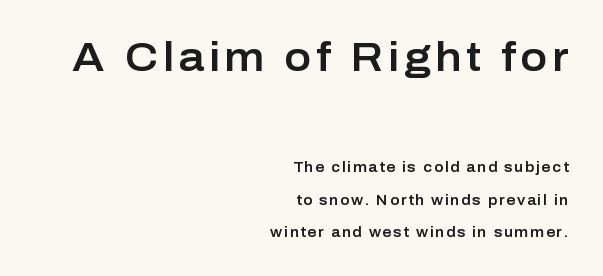
The rendering shows plain stroke endings on the letterforms — a sans-serif design. Italic: no, the glyphs are upright roman. A student would call this right alignment; a typographer would say flush right, rag left. The leading is generous, giving the passage an open texture. Block one is the big one; block two sits smaller underneath.
